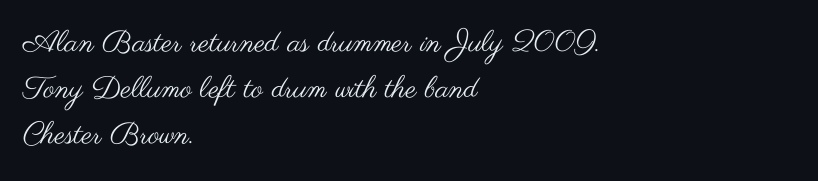
{"serif": "no", "bold": "no", "weight": "regular", "width": "wide", "stroke_contrast": "medium", "x_height": "small", "monospaced": "no", "underline": "no", "align": "left", "line_spacing": "normal", "line_spacing_ratio": 1.54, "letter_spacing": "normal", "letter_spacing_em": 0.0, "glyph_px": 30}
